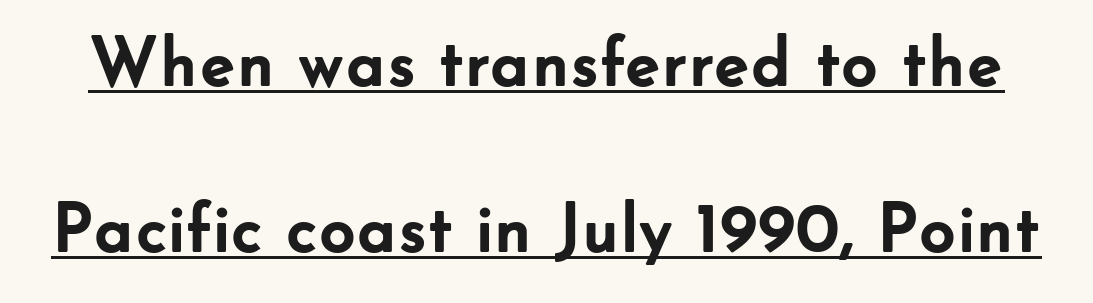
The image shows 71 px semibold sans-serif type, upright; set loose line spacing (2.34x), normal letter spacing, underlined; low stroke contrast and a small x-height.
